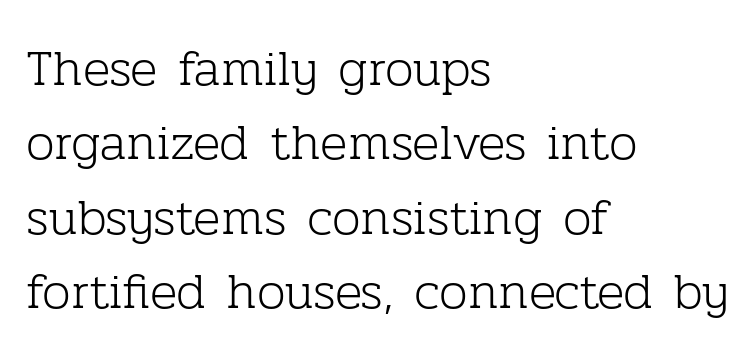
The image shows 51 px light serif type, upright; set left-aligned, normal line spacing (1.46x), normal letter spacing, not underlined; low stroke contrast and a medium x-height.
